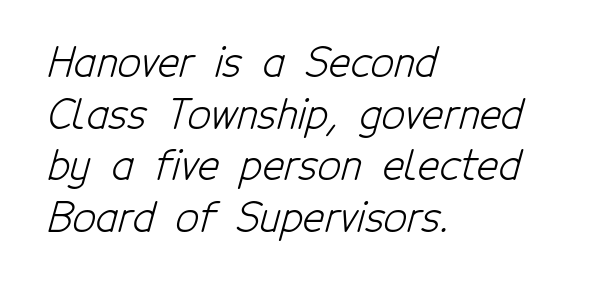
The image shows 41 px light, condensed sans-serif type; set left-aligned, normal line spacing (1.26x), normal letter spacing, not underlined; low stroke contrast and a medium x-height.
